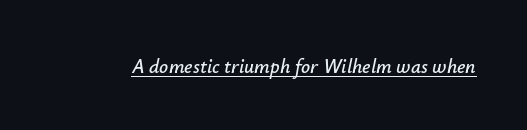
Q: Is the text italic (slanted)? A: Yes, it leans right by about 12 degrees.
Q: Is the text underlined? A: Yes.
Q: Is the spacing between letters normal or unusually wide? A: Normal.
